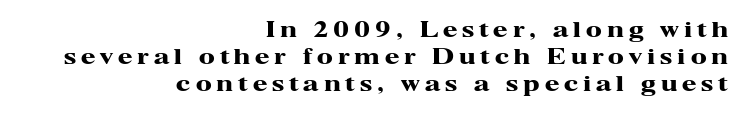
The image shows 21 px bold type, upright; set right-aligned, normal line spacing (1.29x), unusually wide letter spacing (+0.24 em), not underlined.
